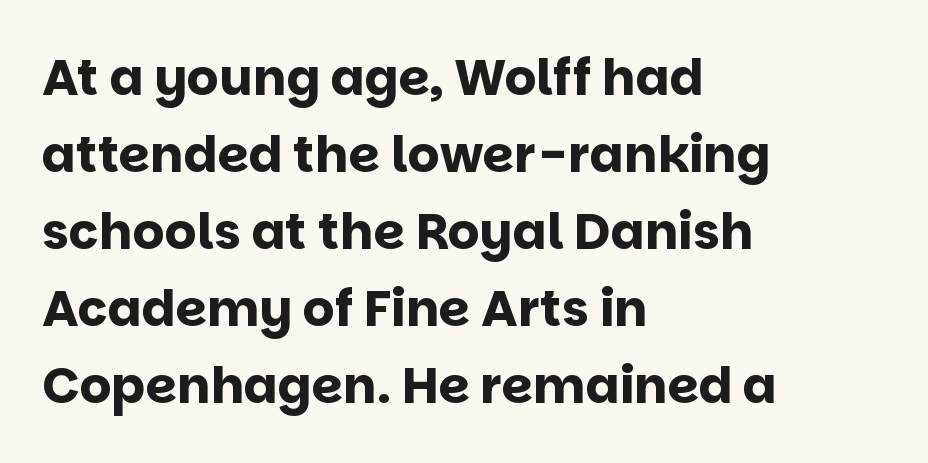
{"serif": "no", "italic": "no", "bold": "yes", "weight": "bold", "width": "normal", "stroke_contrast": "low", "x_height": "large", "monospaced": "no", "underline": "no", "align": "left", "line_spacing": "normal", "line_spacing_ratio": 1.54, "letter_spacing": "normal", "letter_spacing_em": 0.0, "glyph_px": 50}
